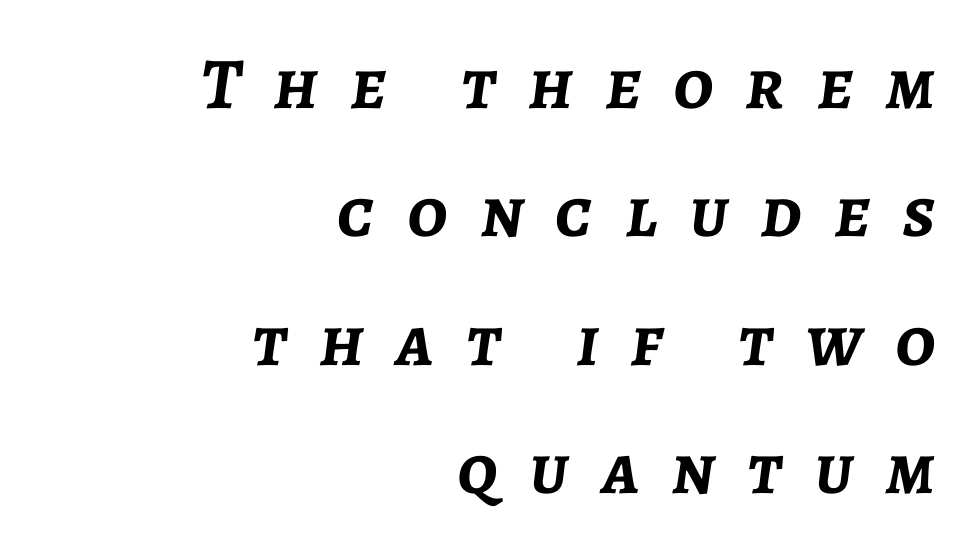
{"italic": "yes", "lean": "right", "slant_degrees": 7, "bold": "yes", "weight": "semibold", "width": "normal", "stroke_contrast": "low", "x_height": "medium", "monospaced": "no", "underline": "no", "align": "right", "line_spacing_ratio": 1.76, "letter_spacing": "wide", "letter_spacing_em": 0.44, "glyph_px": 73}
